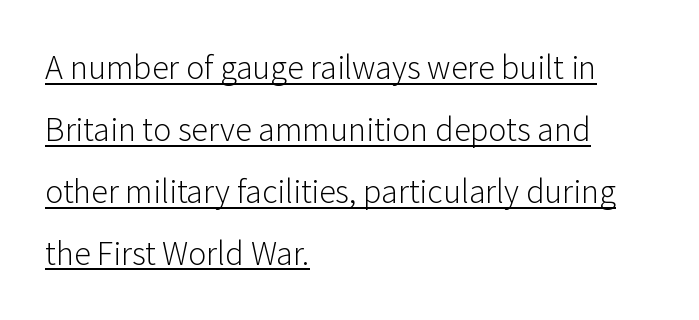
You could not count columns in this text — the font is proportionally spaced. Underlining? Definitely there. The passage shown has conventional tracking throughout. Designer's note — italics off, roman on.
